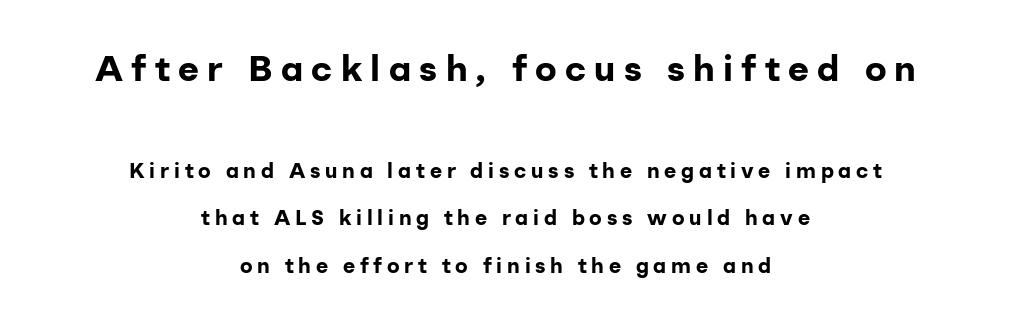
Q: Is the text bold? A: Yes.
Q: Is the text italic (slanted)? A: No, it is upright.
Q: Is the typeface a serif or a sans-serif typeface? A: Sans-serif.
Q: Is the text underlined? A: No.
Q: How is the paragraph aligned? A: Centered.
Q: Is the spacing between letters normal or unusually wide? A: Unusually wide.
Q: Is the spacing between lines tight, normal or loose? A: Loose.
Q: Which block of text is set in a larger size, the first (top) or the second (bottom)? A: The first (top) one.
Q: Width (condensed, normal, or wide)? A: Normal.
Q: Stroke contrast? A: Low.
Q: x-height? A: Medium.
Q: Monospaced? A: No.
